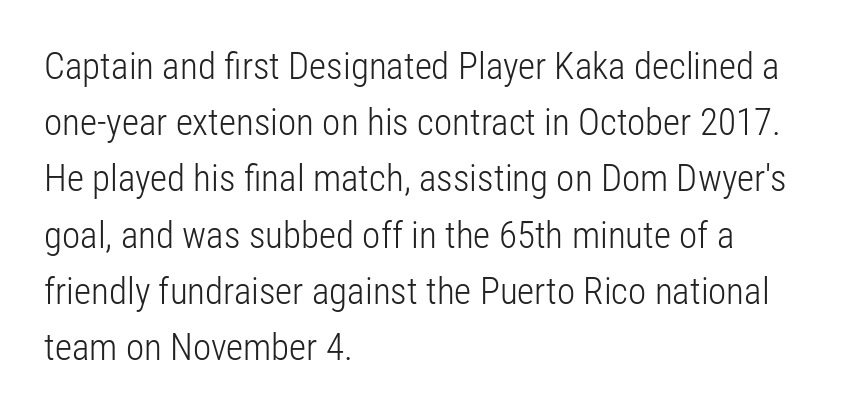
{"serif": "no", "italic": "no", "bold": "no", "weight": "light", "width": "condensed", "stroke_contrast": "low", "x_height": "medium", "monospaced": "no", "underline": "no", "align": "left", "line_spacing": "normal", "line_spacing_ratio": 1.52, "letter_spacing": "normal", "letter_spacing_em": 0.0, "glyph_px": 37}
